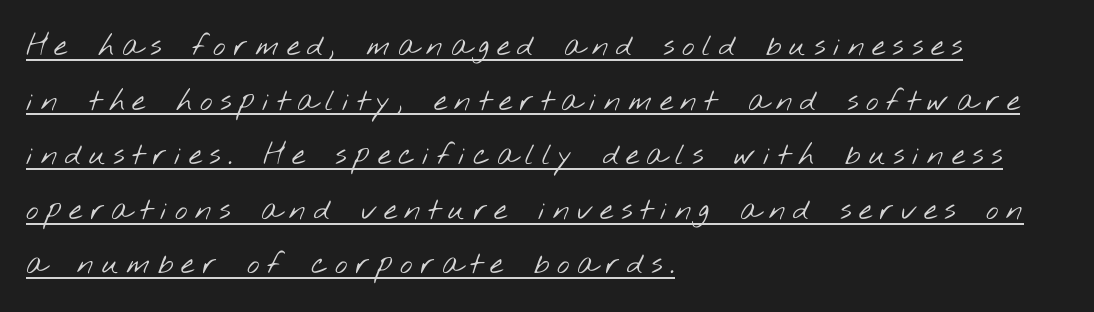
Q: Is the text bold? A: No.
Q: Is the typeface a serif or a sans-serif typeface? A: Sans-serif.
Q: Is the text underlined? A: Yes.
Q: How is the paragraph aligned? A: Left-aligned.
Q: Is the spacing between letters normal or unusually wide? A: Unusually wide.
Q: Width (condensed, normal, or wide)? A: Wide.
Q: Stroke contrast? A: Low.
Q: x-height? A: Small.
Q: Monospaced? A: No.
